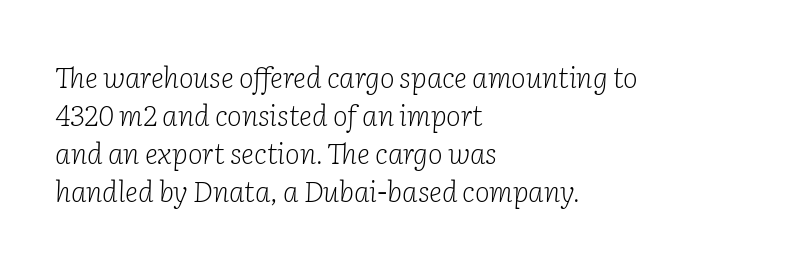
Q: Is the text bold? A: No.
Q: Is the text italic (slanted)? A: Yes, it leans right by about 2 degrees.
Q: Is the typeface a serif or a sans-serif typeface? A: Serif.
Q: Is the text underlined? A: No.
Q: How is the paragraph aligned? A: Left-aligned.
Q: Is the spacing between letters normal or unusually wide? A: Normal.
Q: Is the spacing between lines tight, normal or loose? A: Normal.
Q: Width (condensed, normal, or wide)? A: Normal.
Q: Stroke contrast? A: Low.
Q: x-height? A: Medium.
Q: Monospaced? A: No.
